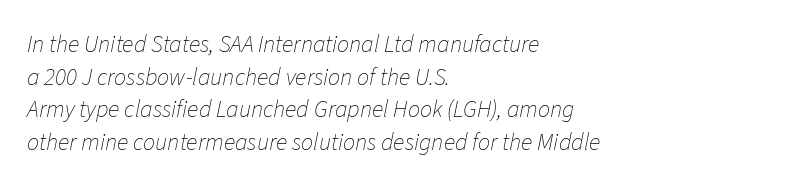
Leading matches the norm, producing a regular column. The compositor pushed each line to the left boundary. Anything drawn beneath the words? Only blank space. On a weight scale, this lands at 450 or below. What stands out about the letter spacing? Nothing — it is the standard amount. Emphasis-style slanted type is in use.
